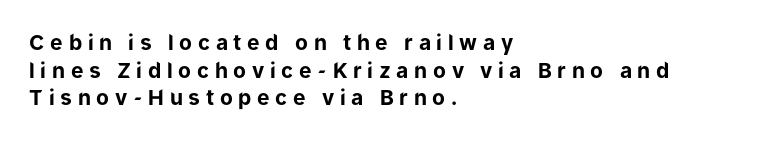
The image shows 21 px bold type, upright; set left-aligned, normal line spacing (1.32x), unusually wide letter spacing (+0.27 em), not underlined.
